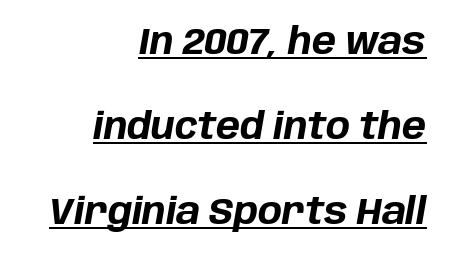
Q: Is the text bold? A: Yes.
Q: Is the text italic (slanted)? A: Yes, it leans right by about 10 degrees.
Q: Is the text underlined? A: Yes.
Q: How is the paragraph aligned? A: Right-aligned.
Q: Is the spacing between letters normal or unusually wide? A: Normal.
Q: Is the spacing between lines tight, normal or loose? A: Loose.
Q: Width (condensed, normal, or wide)? A: Normal.
Q: Stroke contrast? A: Low.
Q: x-height? A: Large.
Q: Monospaced? A: No.
